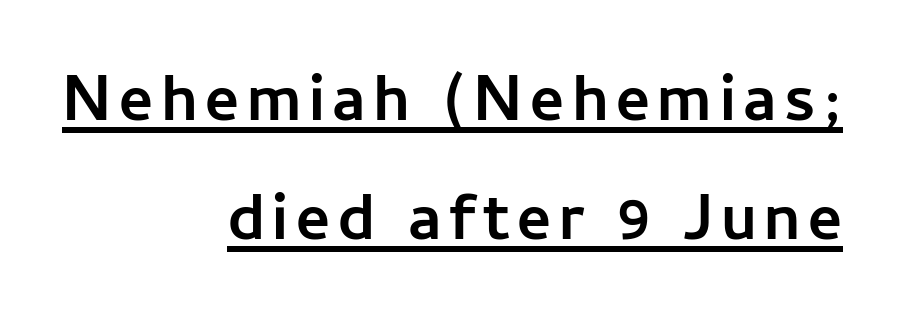
Q: Is the text bold? A: Yes.
Q: Is the text italic (slanted)? A: No, it is upright.
Q: Is the typeface a serif or a sans-serif typeface? A: Sans-serif.
Q: Is the text underlined? A: Yes.
Q: How is the paragraph aligned? A: Right-aligned.
Q: Width (condensed, normal, or wide)? A: Normal.
Q: Stroke contrast? A: Low.
Q: x-height? A: Medium.
Q: Monospaced? A: No.
